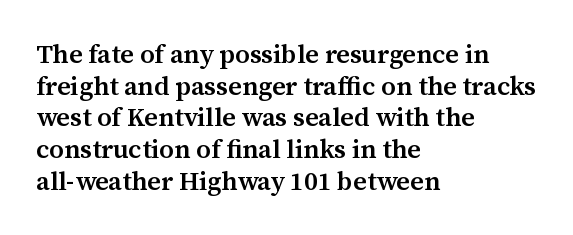
The image shows 26 px text type, upright; set left-aligned, line spacing 1.22x, normal letter spacing, not underlined.
